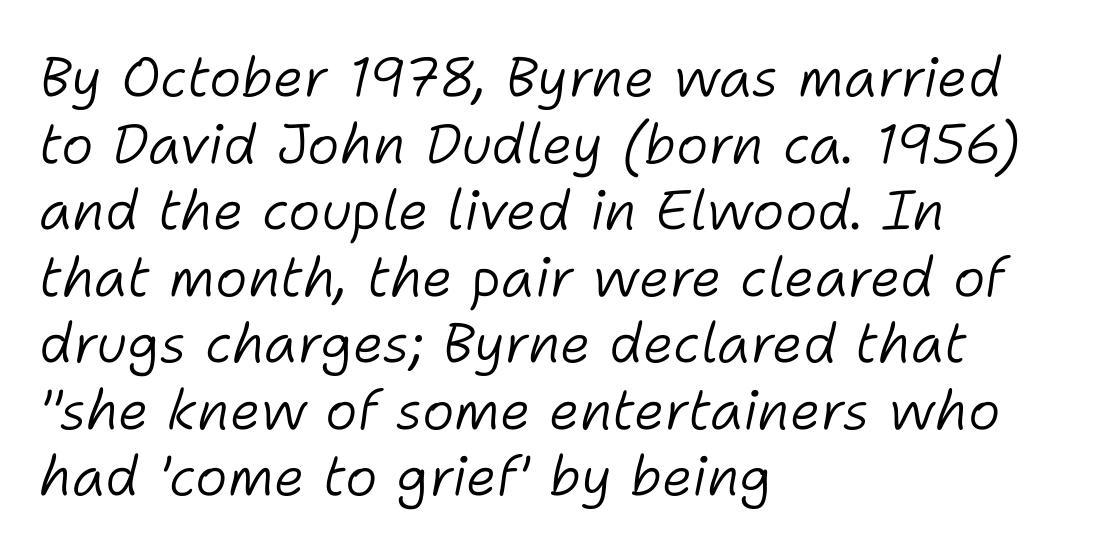
{"italic": "yes", "lean": "right", "slant_degrees": 11, "bold": "no", "weight": "light", "width": "normal", "stroke_contrast": "low", "x_height": "medium", "monospaced": "no", "underline": "no", "align": "left", "line_spacing_ratio": 1.21, "letter_spacing": "normal", "letter_spacing_em": 0.0, "glyph_px": 55}
